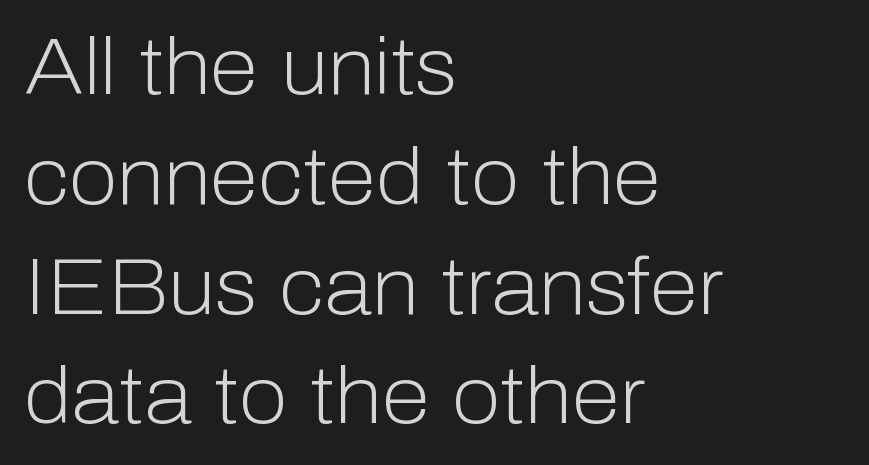
The image shows 79 px light sans-serif type, upright; set left-aligned, normal line spacing (1.39x), normal letter spacing, not underlined; low stroke contrast and a medium x-height.
